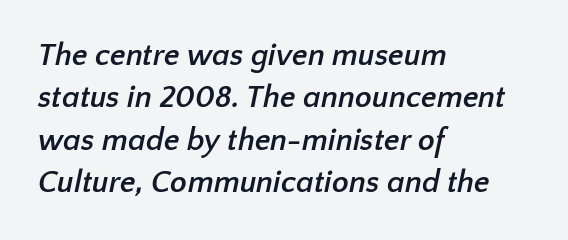
The image shows 31 px semibold sans-serif type; set left-aligned, normal line spacing (1.37x), normal letter spacing, not underlined; low stroke contrast and a medium x-height.
